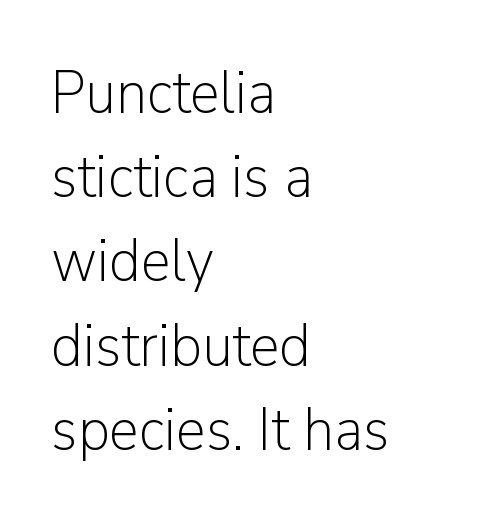
{"serif": "no", "italic": "no", "bold": "no", "weight": "light", "width": "normal", "stroke_contrast": "low", "x_height": "medium", "monospaced": "no", "underline": "no", "align": "left", "line_spacing": "normal", "line_spacing_ratio": 1.38, "letter_spacing": "normal", "letter_spacing_em": 0.0, "glyph_px": 61}
